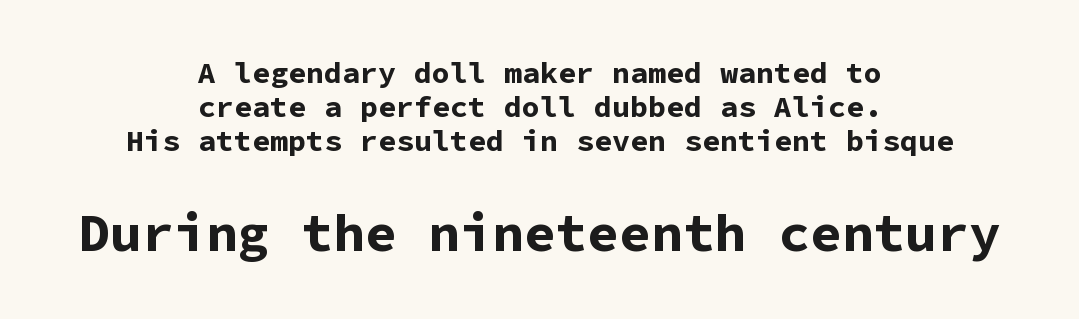
Q: Is the text bold? A: Yes.
Q: Is the text italic (slanted)? A: No, it is upright.
Q: Is the typeface a serif or a sans-serif typeface? A: Sans-serif.
Q: Is the text underlined? A: No.
Q: How is the paragraph aligned? A: Centered.
Q: Is the spacing between letters normal or unusually wide? A: Normal.
Q: Is the spacing between lines tight, normal or loose? A: Tight.
Q: Which block of text is set in a larger size, the first (top) or the second (bottom)? A: The second (bottom) one.
Q: Width (condensed, normal, or wide)? A: Normal.
Q: Stroke contrast? A: Low.
Q: x-height? A: Medium.
Q: Monospaced? A: Yes.
